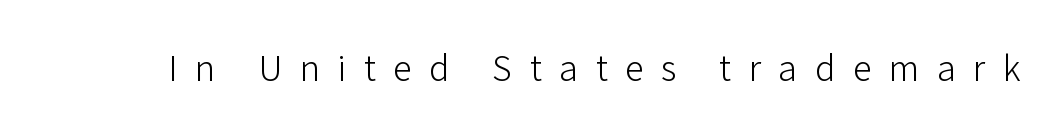
Letterform terminals end flat and unadorned throughout the passage. A typesetter would call this proportional, since set widths differ per character. The weight tops out at a normal text grade. Just letters on the line, the space beneath them empty. Posture: upright roman.
